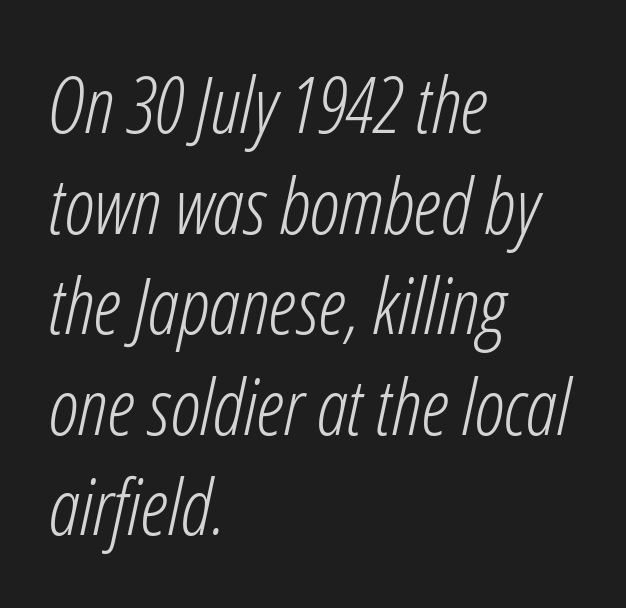
{"italic": "yes", "lean": "right", "slant_degrees": 12, "bold": "no", "weight": "light", "width": "condensed", "stroke_contrast": "low", "x_height": "medium", "monospaced": "no", "underline": "no", "align": "left", "line_spacing": "normal", "line_spacing_ratio": 1.29, "letter_spacing": "normal", "letter_spacing_em": 0.0, "glyph_px": 78}
